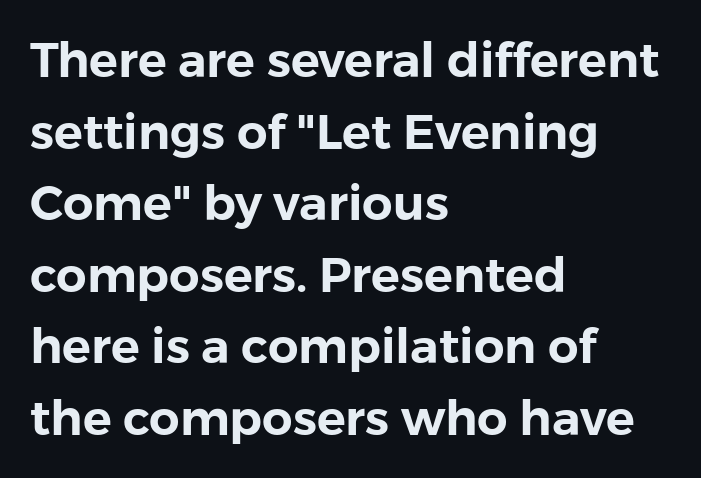
Plain, unruled lines of type. Vertically, the passage feels balanced, rows spaced as you'd expect. Alignment: flush left. Type style note: lacks serifs.
